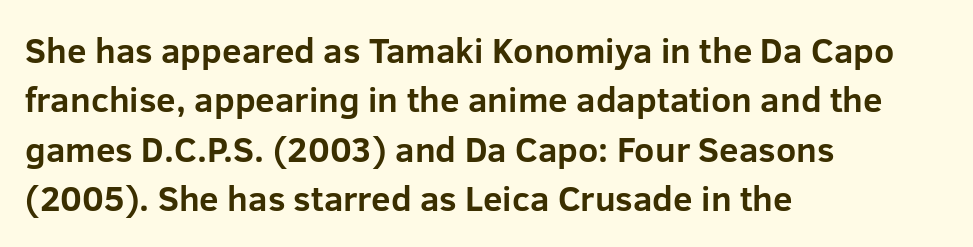
Q: Is the text bold? A: Yes.
Q: Is the text italic (slanted)? A: No, it is upright.
Q: Is the typeface a serif or a sans-serif typeface? A: Sans-serif.
Q: Is the text underlined? A: No.
Q: How is the paragraph aligned? A: Left-aligned.
Q: Is the spacing between letters normal or unusually wide? A: Normal.
Q: Is the spacing between lines tight, normal or loose? A: Normal.
Q: Width (condensed, normal, or wide)? A: Normal.
Q: Stroke contrast? A: Low.
Q: x-height? A: Medium.
Q: Monospaced? A: No.
